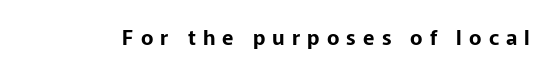
The image shows 21 px text type, upright; set unusually wide letter spacing (+0.34 em), not underlined.
